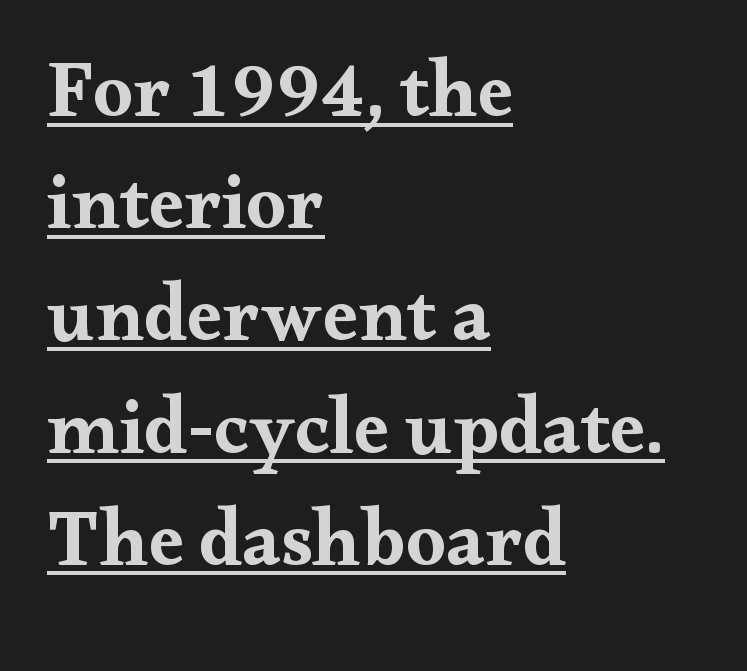
The image shows 79 px bold, wide serif type, upright; set left-aligned, normal line spacing (1.42x), normal letter spacing, underlined; medium stroke contrast and a small x-height.
